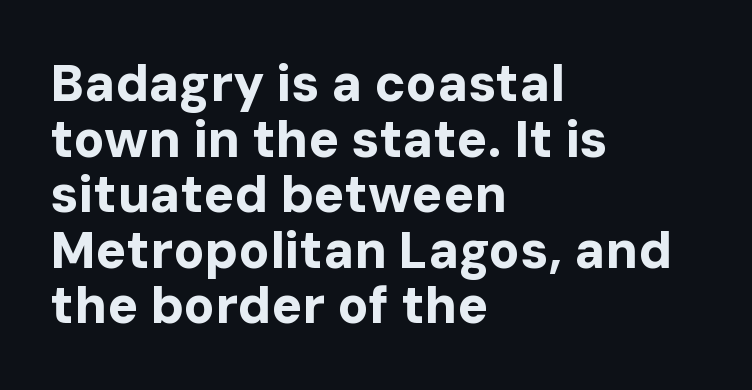
The image shows 51 px bold sans-serif type, upright; set left-aligned, tight line spacing (1.09x), normal letter spacing, not underlined; low stroke contrast and a medium x-height.
